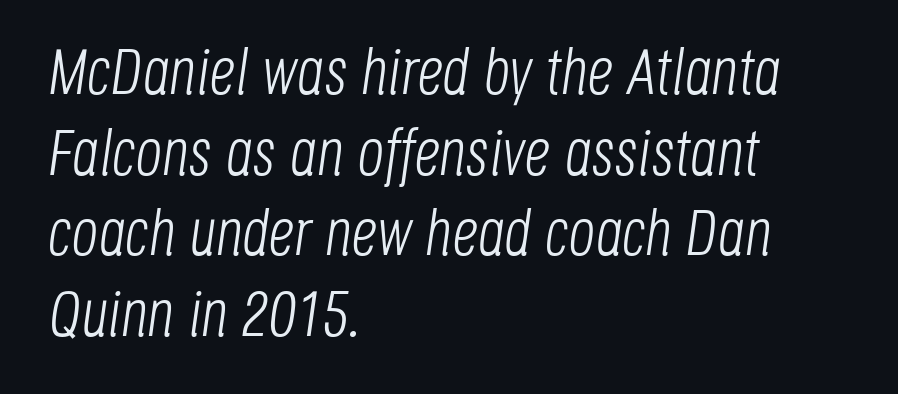
Q: Is the text bold? A: No.
Q: Is the text italic (slanted)? A: Yes, it leans right by about 8 degrees.
Q: Is the text underlined? A: No.
Q: How is the paragraph aligned? A: Left-aligned.
Q: Is the spacing between letters normal or unusually wide? A: Normal.
Q: Width (condensed, normal, or wide)? A: Condensed.
Q: Stroke contrast? A: Low.
Q: x-height? A: Large.
Q: Monospaced? A: No.
